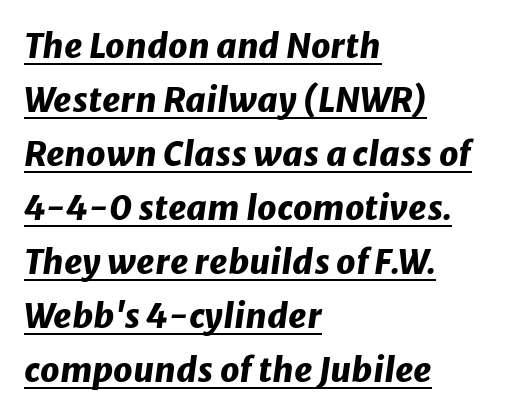
Q: Is the text bold? A: Yes.
Q: Is the text italic (slanted)? A: Yes, it leans right by about 8 degrees.
Q: Is the text underlined? A: Yes.
Q: How is the paragraph aligned? A: Left-aligned.
Q: Is the spacing between letters normal or unusually wide? A: Normal.
Q: Is the spacing between lines tight, normal or loose? A: Normal.
Q: Width (condensed, normal, or wide)? A: Normal.
Q: Stroke contrast? A: Low.
Q: x-height? A: Medium.
Q: Monospaced? A: No.
